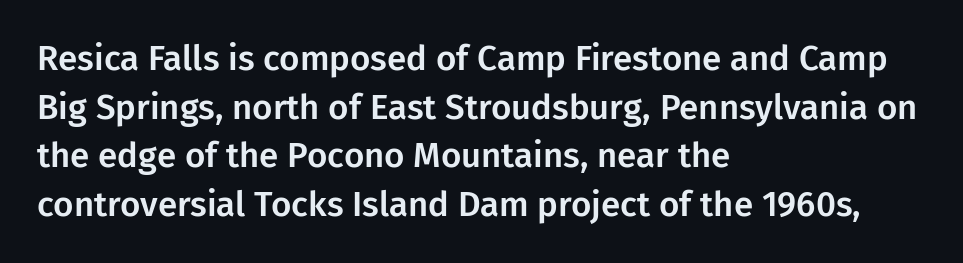
What's the leading like? Ordinary, nothing unusual. Clear beneath every line of the passage. Font category for this specimen: sans-serif. The paragraph shown leans on its left margin. Each letter keeps its own natural width here, so spacing adapts to shape. This rendering leaves character spacing at its baseline value.
